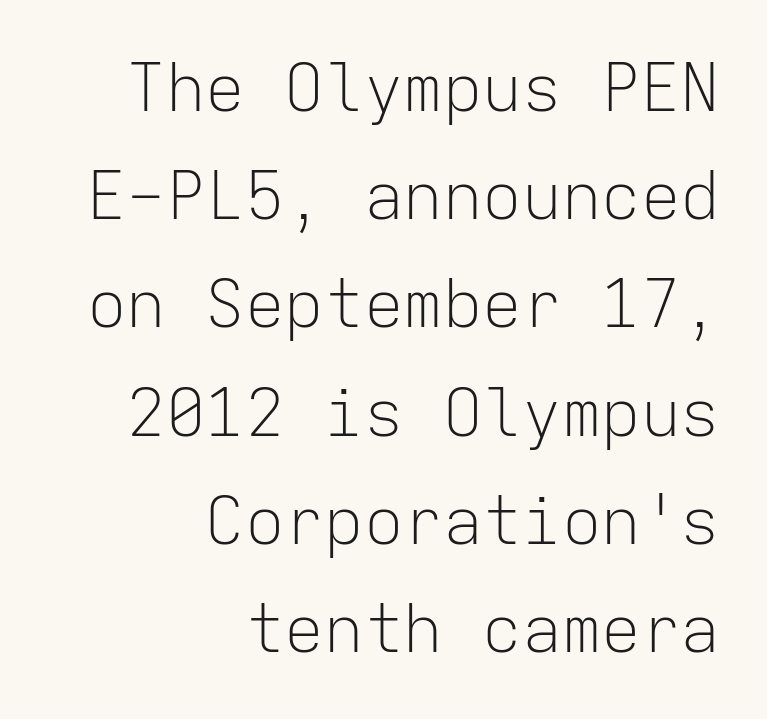
The image shows 66 px light sans-serif type, upright, monospaced; set right-aligned, normal line spacing (1.64x), normal letter spacing, not underlined; low stroke contrast and a medium x-height.
